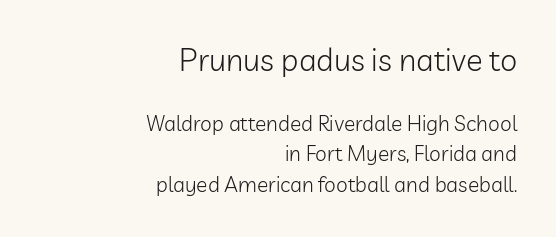
{"serif": "no", "italic": "no", "bold": "no", "weight": "light", "width": "normal", "stroke_contrast": "low", "x_height": "medium", "monospaced": "no", "underline": "no", "align": "right", "line_spacing": "normal", "line_spacing_ratio": 1.45, "letter_spacing": "normal", "letter_spacing_em": 0.0, "larger_block": "first", "size_ratio": 1.48, "glyph_px": 31}
